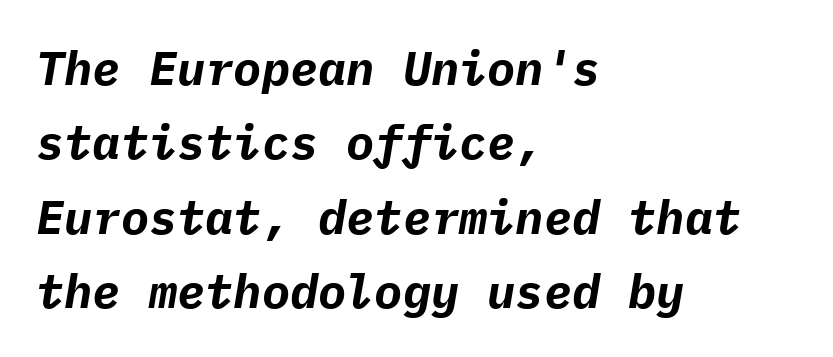
{"italic": "yes", "lean": "right", "slant_degrees": 9, "bold": "yes", "weight": "bold", "width": "normal", "stroke_contrast": "low", "x_height": "medium", "monospaced": "yes", "underline": "no", "align": "left", "line_spacing": "normal", "line_spacing_ratio": 1.58, "letter_spacing": "normal", "letter_spacing_em": 0.0, "glyph_px": 47}
